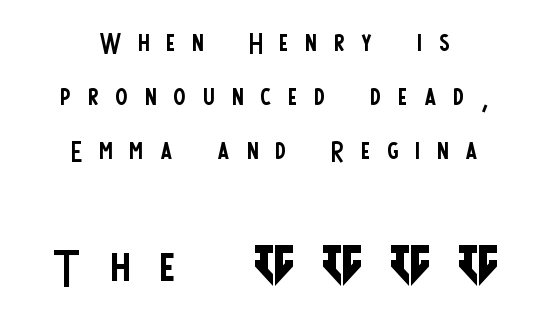
{"serif": "no", "italic": "no", "bold": "no", "weight": "regular", "width": "condensed", "stroke_contrast": "low", "x_height": "large", "monospaced": "no", "underline": "no", "align": "center", "line_spacing": "normal", "line_spacing_ratio": 1.5, "letter_spacing": "wide", "letter_spacing_em": 0.48, "larger_block": "second", "size_ratio": 1.75, "glyph_px": 63}
